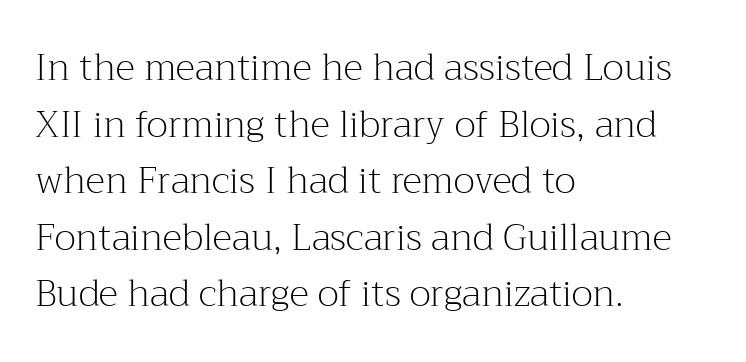
The image shows 37 px light serif type, upright; set left-aligned, normal line spacing (1.53x), normal letter spacing, not underlined; medium stroke contrast and a medium x-height.
